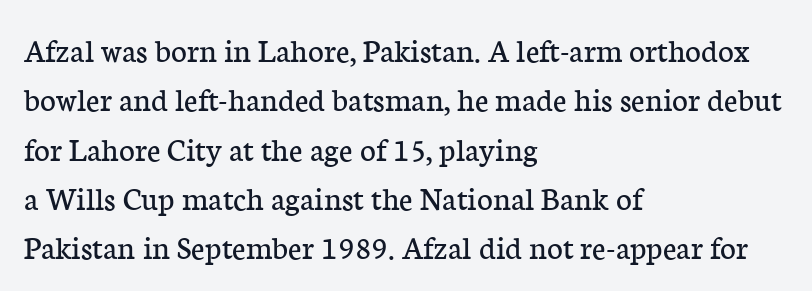
{"serif": "yes", "italic": "no", "bold": "no", "weight": "regular", "width": "normal", "stroke_contrast": "low", "x_height": "medium", "monospaced": "no", "underline": "no", "align": "left", "line_spacing": "normal", "line_spacing_ratio": 1.45, "letter_spacing": "normal", "letter_spacing_em": 0.0, "glyph_px": 34}
